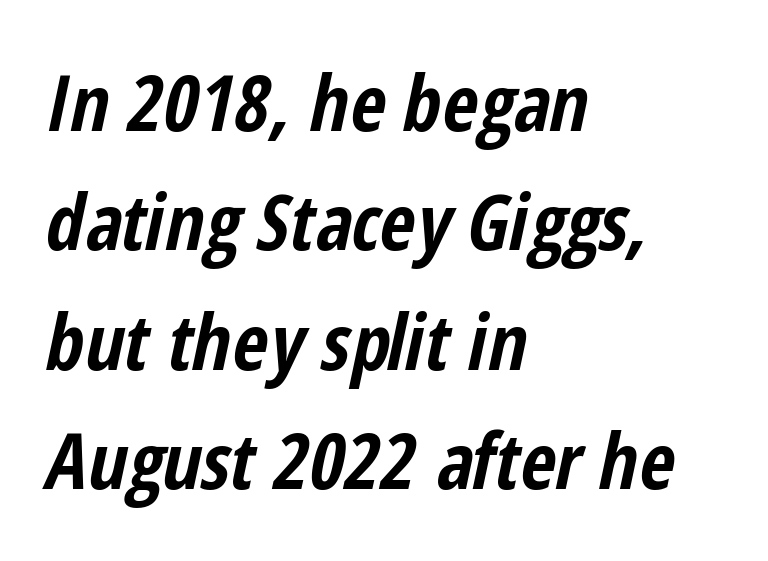
Does the lettering tilt? It does — this is italic. Standard letterfit; no display-style spreading of the glyphs. Plain, unruled lines of type. Looks like regular typesetting: each glyph gets only the width it needs. The characters look thick and weighty, a clear bold.
